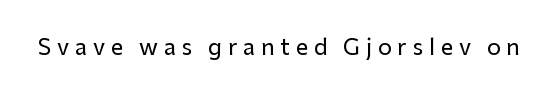
The image shows 22 px text type, upright; set unusually wide letter spacing (+0.26 em), not underlined.
